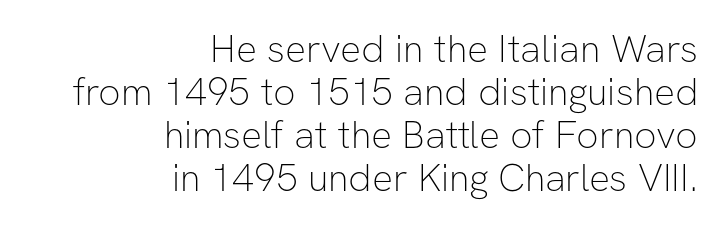
{"serif": "no", "italic": "no", "bold": "no", "weight": "thin", "width": "normal", "stroke_contrast": "low", "x_height": "medium", "monospaced": "no", "underline": "no", "align": "right", "line_spacing": "tight", "line_spacing_ratio": 1.1, "letter_spacing": "normal", "letter_spacing_em": 0.0, "glyph_px": 39}
